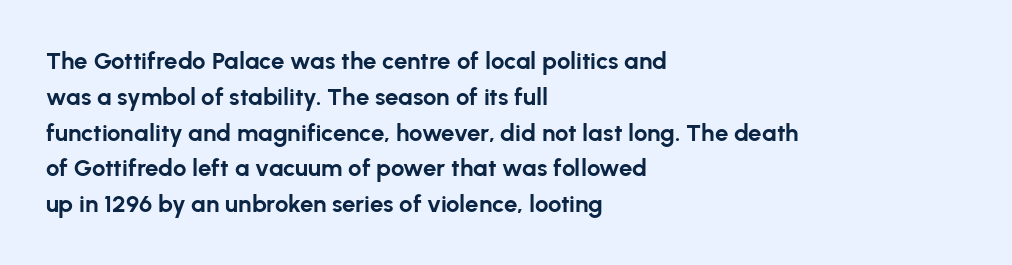
The image shows 24 px bold type, upright; set left-aligned, normal line spacing (1.49x), normal letter spacing, not underlined.
